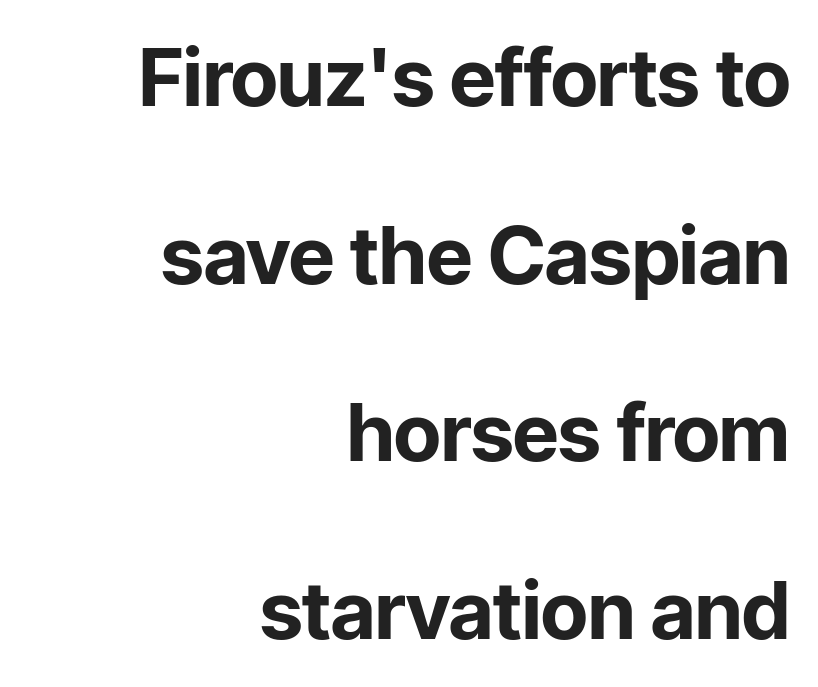
{"serif": "no", "italic": "no", "bold": "yes", "weight": "bold", "width": "normal", "stroke_contrast": "low", "x_height": "medium", "monospaced": "no", "underline": "no", "align": "right", "line_spacing": "loose", "line_spacing_ratio": 2.22, "letter_spacing": "normal", "letter_spacing_em": 0.0, "glyph_px": 80}
